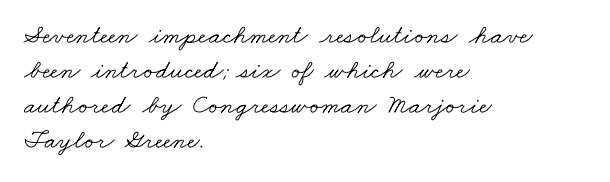
Leading: standard. Characters follow at the spacing the type designer built in. Where is the straight margin? On the left. A quiet, ordinary-to-light weight characterises the typeface. Decoration check: the copy has no underline.
